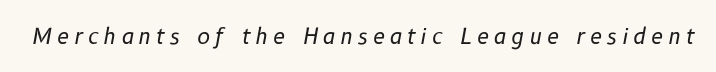
The image shows 22 px text type, italic (leaning right); set unusually wide letter spacing (+0.22 em), not underlined.
